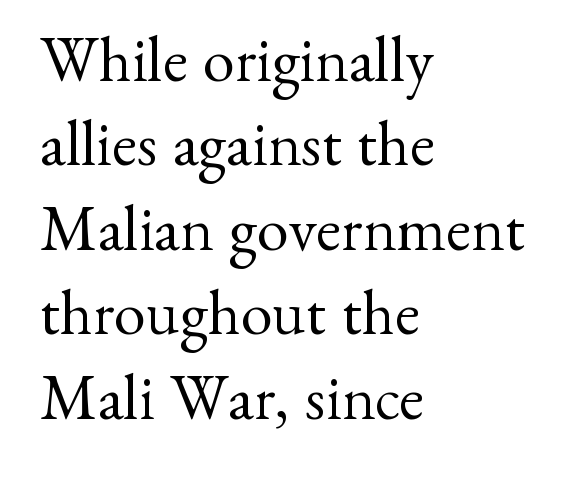
A typesetter would call this proportional, since set widths differ per character. Alignment: flush left. Words float on clear page, feet unadorned. Upright lettering throughout.
